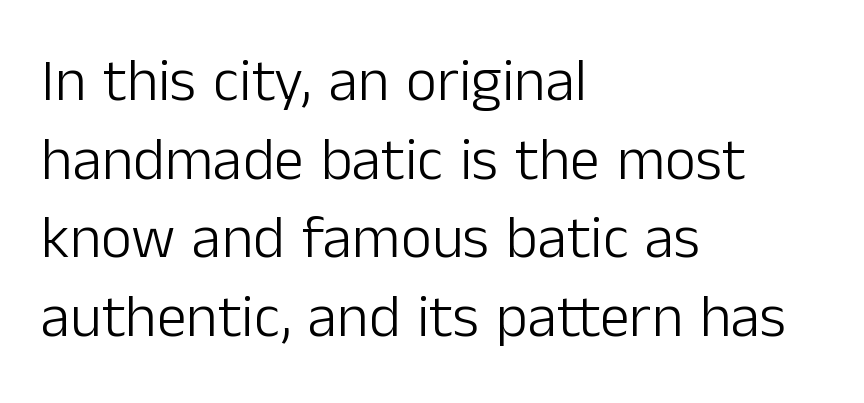
{"serif": "no", "italic": "no", "bold": "no", "weight": "light", "width": "normal", "stroke_contrast": "low", "x_height": "medium", "monospaced": "no", "underline": "no", "align": "left", "line_spacing": "normal", "line_spacing_ratio": 1.31, "letter_spacing": "normal", "letter_spacing_em": 0.0, "glyph_px": 60}
